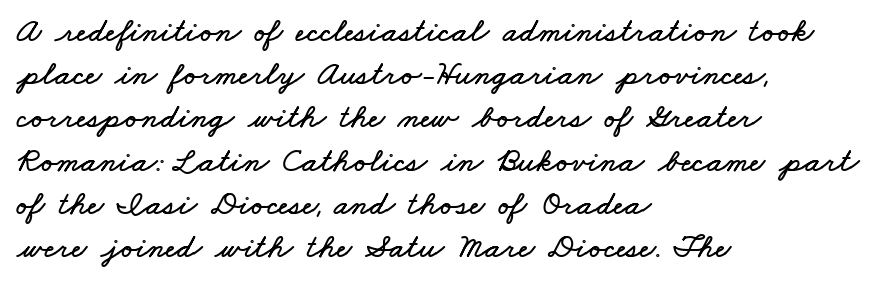
Q: Is the text underlined? A: No.
Q: How is the paragraph aligned? A: Left-aligned.
Q: Is the spacing between letters normal or unusually wide? A: Normal.
Q: Is the spacing between lines tight, normal or loose? A: Normal.
Q: Width (condensed, normal, or wide)? A: Wide.
Q: Stroke contrast? A: Low.
Q: x-height? A: Small.
Q: Monospaced? A: No.
